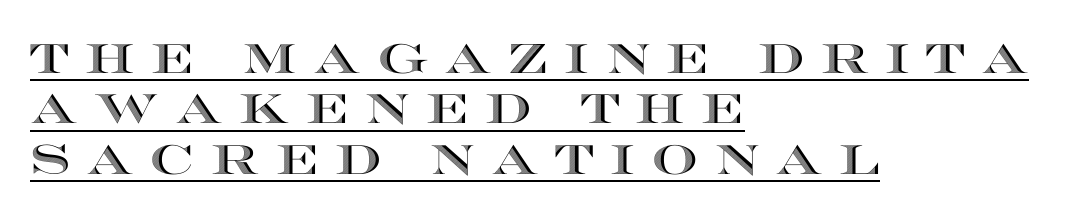
The image shows 41 px wide type, upright; set left-aligned, line spacing 1.23x, unusually wide letter spacing (+0.4 em), underlined; a large x-height.
